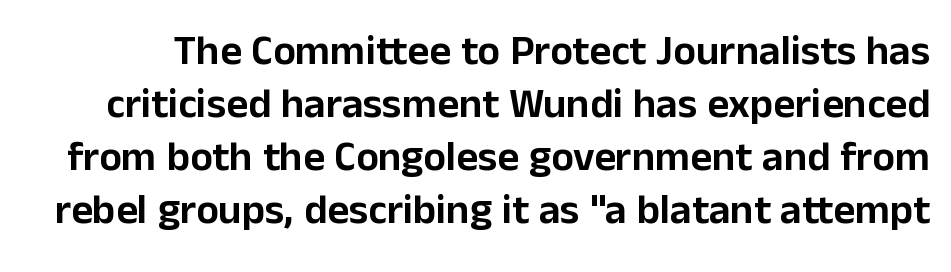
Q: Is the text italic (slanted)? A: No, it is upright.
Q: Is the typeface a serif or a sans-serif typeface? A: Sans-serif.
Q: Is the text underlined? A: No.
Q: Is the spacing between letters normal or unusually wide? A: Normal.
Q: Is the spacing between lines tight, normal or loose? A: Normal.
Q: Width (condensed, normal, or wide)? A: Normal.
Q: Stroke contrast? A: Low.
Q: x-height? A: Medium.
Q: Monospaced? A: No.
